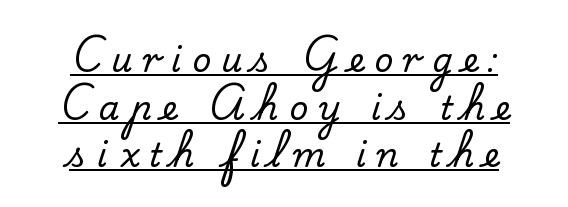
{"serif": "yes", "width": "normal", "stroke_contrast": "low", "x_height": "small", "monospaced": "no", "underline": "yes", "align": "center", "line_spacing": "normal", "line_spacing_ratio": 1.44, "letter_spacing": "wide", "letter_spacing_em": 0.31, "glyph_px": 33}
